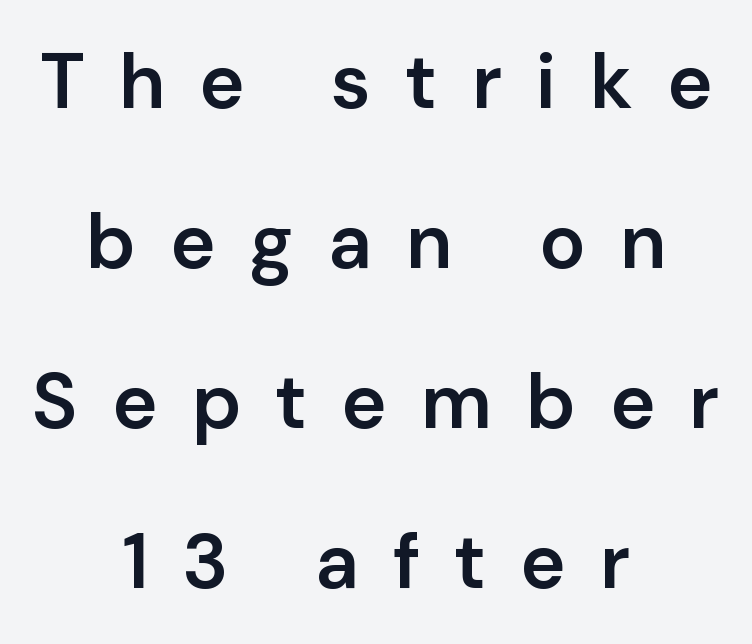
There is plenty of visible air inserted between adjacent glyphs. Stroke thickness is moderately raised; the sample reads as semibold. Look at the bottom of the vertical strokes: they stop flat, with no serifs. Bare-footed words on every line. Visually the block forms a symmetrical silhouette, jagged on both flanks. A typesetter would call this proportional, since set widths differ per character.
